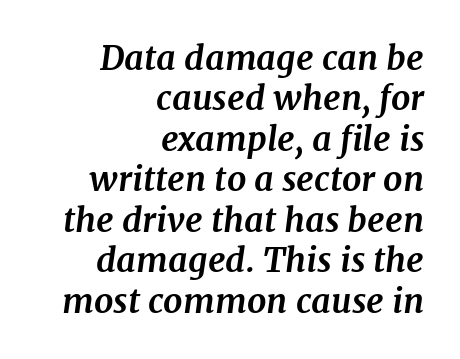
{"serif": "yes", "italic": "yes", "lean": "right", "slant_degrees": 7, "bold": "yes", "weight": "bold", "width": "normal", "stroke_contrast": "medium", "x_height": "medium", "monospaced": "no", "underline": "no", "align": "right", "line_spacing_ratio": 1.19, "letter_spacing": "normal", "letter_spacing_em": 0.0, "glyph_px": 34}
